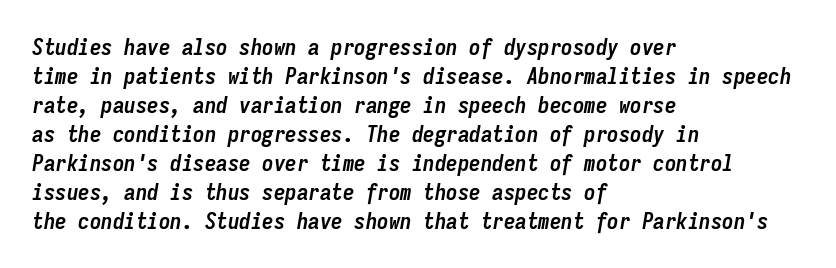
{"italic": "yes", "lean": "right", "slant_degrees": 9, "bold": "yes", "underline": "no", "align": "left", "line_spacing": "normal", "line_spacing_ratio": 1.26, "letter_spacing": "normal", "letter_spacing_em": 0.0, "glyph_px": 23}
